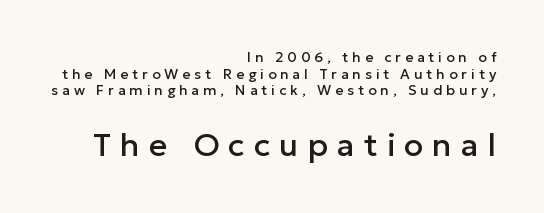
Q: Is the text italic (slanted)? A: No, it is upright.
Q: Is the typeface a serif or a sans-serif typeface? A: Sans-serif.
Q: Is the text underlined? A: No.
Q: How is the paragraph aligned? A: Right-aligned.
Q: Is the spacing between letters normal or unusually wide? A: Unusually wide.
Q: Which block of text is set in a larger size, the first (top) or the second (bottom)? A: The second (bottom) one.
Q: Width (condensed, normal, or wide)? A: Normal.
Q: Stroke contrast? A: Low.
Q: x-height? A: Medium.
Q: Monospaced? A: No.
